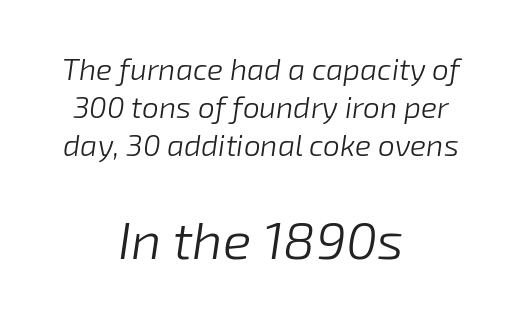
{"italic": "yes", "lean": "right", "slant_degrees": 8, "bold": "no", "weight": "light", "width": "normal", "stroke_contrast": "low", "x_height": "medium", "monospaced": "no", "underline": "no", "align": "center", "line_spacing": "normal", "line_spacing_ratio": 1.26, "letter_spacing": "normal", "letter_spacing_em": 0.0, "larger_block": "second", "size_ratio": 1.77, "glyph_px": 53}
